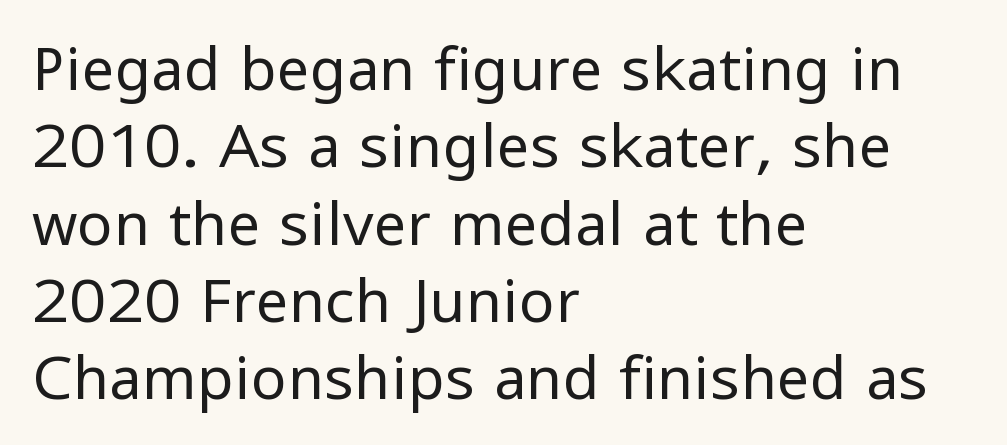
The image shows 59 px regular-weight sans-serif type, upright; set left-aligned, normal line spacing (1.31x), normal letter spacing, not underlined; low stroke contrast and a medium x-height.
